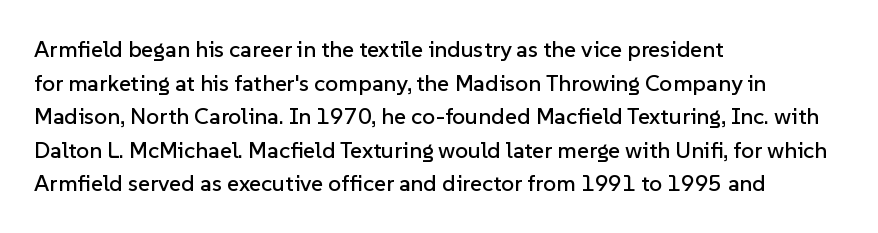
Q: Is the text italic (slanted)? A: No, it is upright.
Q: Is the text underlined? A: No.
Q: How is the paragraph aligned? A: Left-aligned.
Q: Is the spacing between letters normal or unusually wide? A: Normal.
Q: Is the spacing between lines tight, normal or loose? A: Normal.
